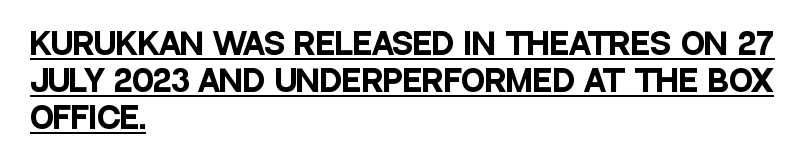
{"serif": "no", "italic": "no", "bold": "yes", "weight": "heavy", "width": "condensed", "stroke_contrast": "low", "x_height": "large", "monospaced": "no", "underline": "yes", "align": "left", "line_spacing": "normal", "line_spacing_ratio": 1.28, "letter_spacing": "normal", "letter_spacing_em": 0.0, "glyph_px": 29}
